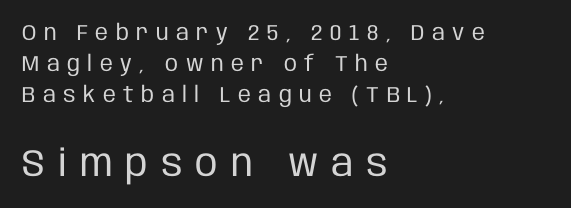
Q: Is the text bold? A: No.
Q: Is the text italic (slanted)? A: No, it is upright.
Q: Is the typeface a serif or a sans-serif typeface? A: Sans-serif.
Q: Is the text underlined? A: No.
Q: How is the paragraph aligned? A: Left-aligned.
Q: Is the spacing between letters normal or unusually wide? A: Unusually wide.
Q: Is the spacing between lines tight, normal or loose? A: Normal.
Q: Which block of text is set in a larger size, the first (top) or the second (bottom)? A: The second (bottom) one.
Q: Width (condensed, normal, or wide)? A: Condensed.
Q: Stroke contrast? A: Low.
Q: x-height? A: Large.
Q: Monospaced? A: No.
